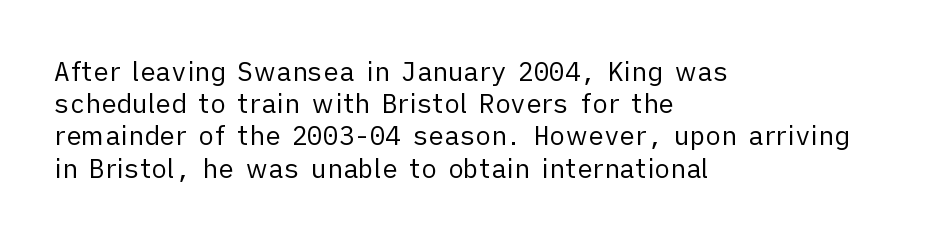
The image shows 26 px text type, upright; set left-aligned, line spacing 1.24x, normal letter spacing, not underlined.
